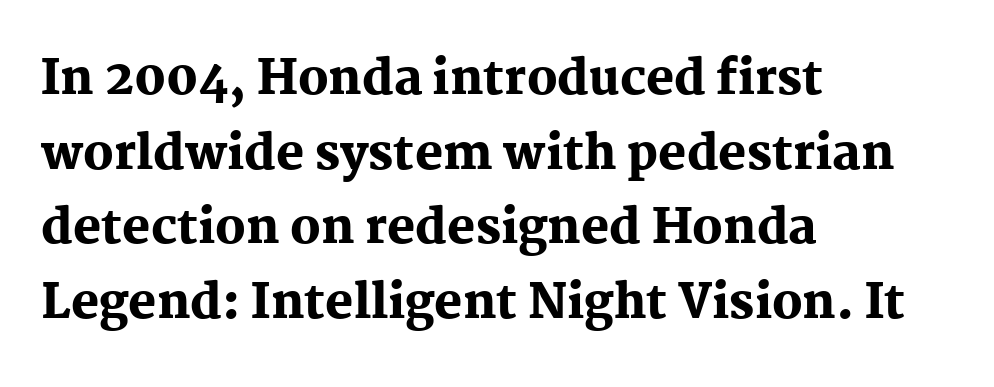
Type style note: has serifs. A full-strength bold gives these letters their thick strokes. Note the varied advance widths — an 'i' is clearly narrower than an 'm'. Nope, not italic — everything's standing straight. The rendering keeps characters at their native spacing.
